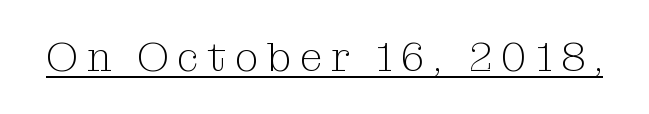
{"serif": "yes", "italic": "no", "bold": "no", "weight": "light", "width": "normal", "stroke_contrast": "medium", "x_height": "medium", "monospaced": "no", "underline": "yes", "letter_spacing": "wide", "letter_spacing_em": 0.21, "glyph_px": 41}
